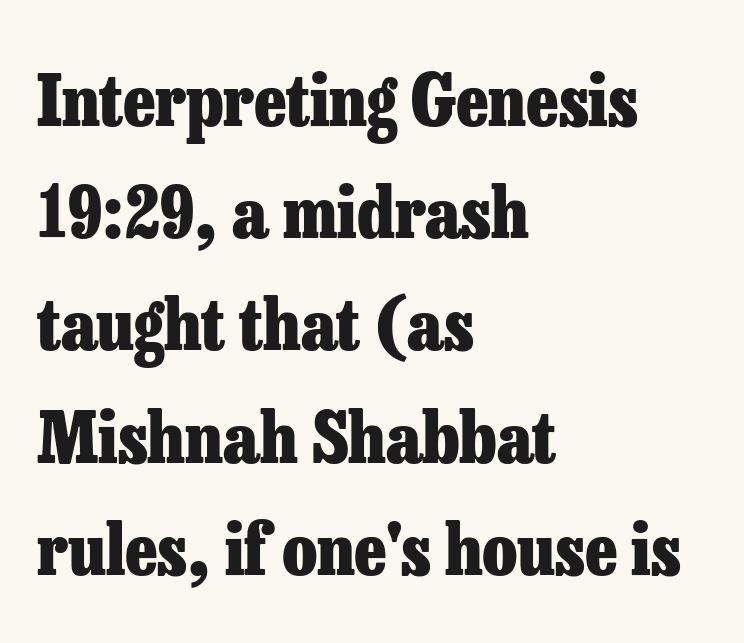
Q: Is the text bold? A: Yes.
Q: Is the text italic (slanted)? A: No, it is upright.
Q: Is the typeface a serif or a sans-serif typeface? A: Serif.
Q: Is the text underlined? A: No.
Q: How is the paragraph aligned? A: Left-aligned.
Q: Is the spacing between letters normal or unusually wide? A: Normal.
Q: Is the spacing between lines tight, normal or loose? A: Normal.
Q: Width (condensed, normal, or wide)? A: Normal.
Q: Stroke contrast? A: Low.
Q: x-height? A: Medium.
Q: Monospaced? A: No.
